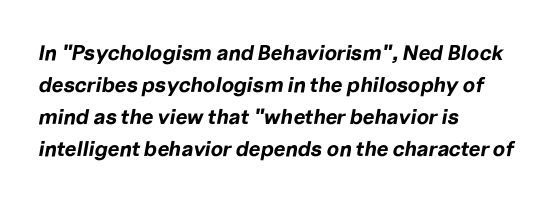
Q: Is the text bold? A: Yes.
Q: Is the text italic (slanted)? A: Yes, it leans right by about 10 degrees.
Q: Is the text underlined? A: No.
Q: How is the paragraph aligned? A: Left-aligned.
Q: Is the spacing between letters normal or unusually wide? A: Normal.
Q: Is the spacing between lines tight, normal or loose? A: Normal.
